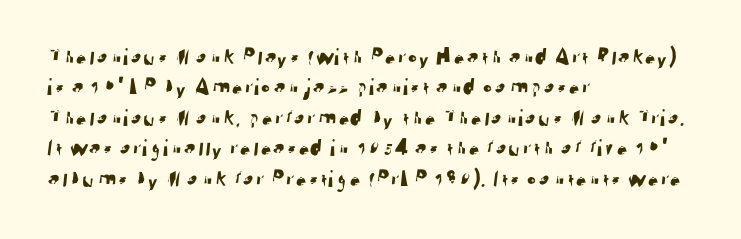
{"underline": "no", "align": "left", "line_spacing": "normal", "line_spacing_ratio": 1.27, "letter_spacing": "normal", "letter_spacing_em": 0.0, "glyph_px": 24}
